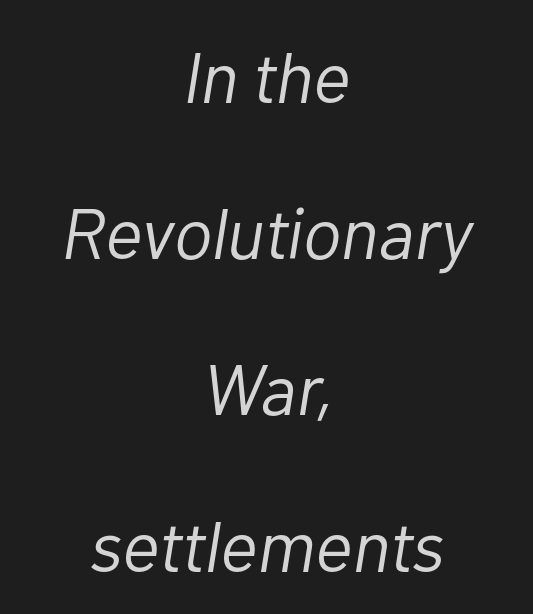
The image shows 72 px light type, italic (leaning right); set centered, loose line spacing (2.17x), normal letter spacing, not underlined; low stroke contrast and a medium x-height.
